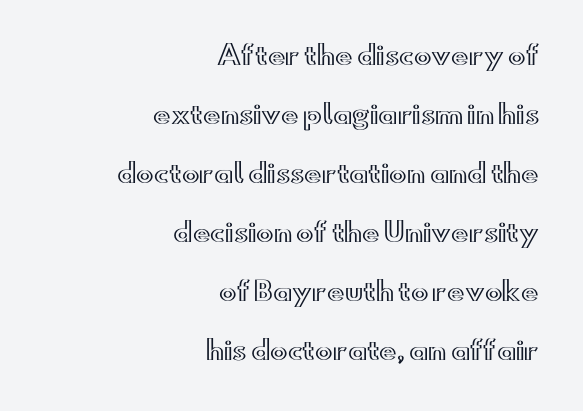
Type without underlining. The lettering holds an erect, upright posture throughout. Regarding leading, the lines here are spaced well apart. The ragged edge is on the left, which tells us the setting is flush right. Spacing between characters is what you'd get straight out of the box.
